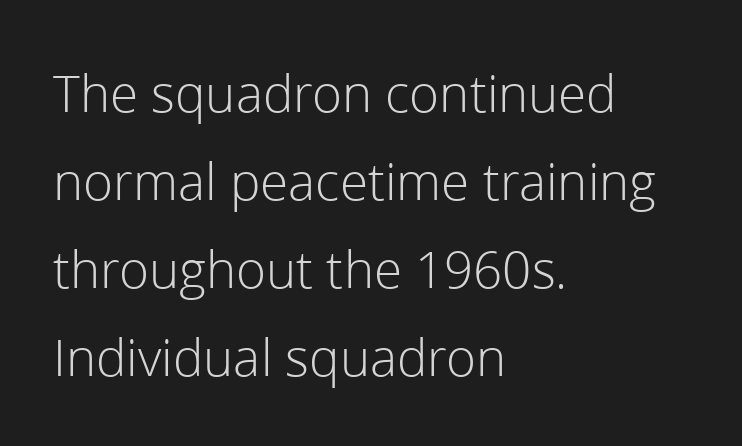
The image shows 55 px light sans-serif type, upright; set left-aligned, normal line spacing (1.6x), normal letter spacing, not underlined; low stroke contrast and a medium x-height.
